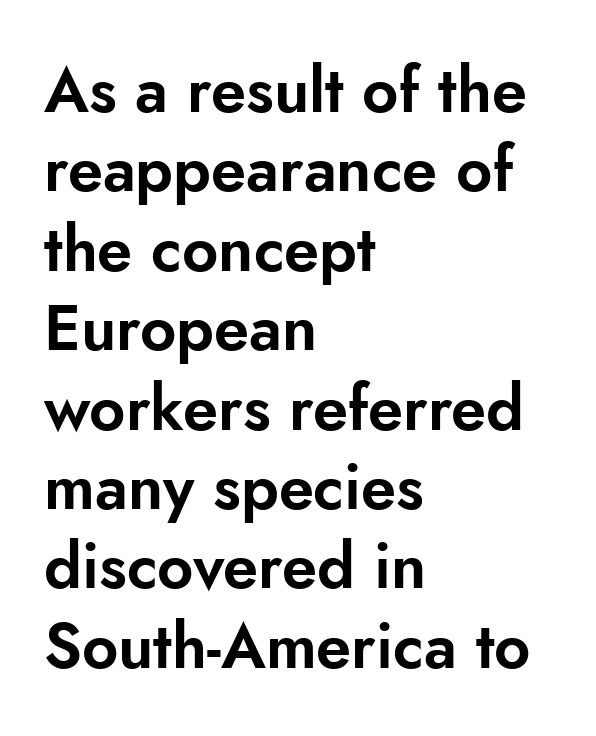
Inter-character spacing is left at the font's built-in metrics. Anything drawn beneath the words? Only blank space. Italic? Not at all — the glyphs are vertical. The rendering uses a moderate line-height, typical for paragraphs. Varying glyph widths throughout — classic text-font behaviour.
